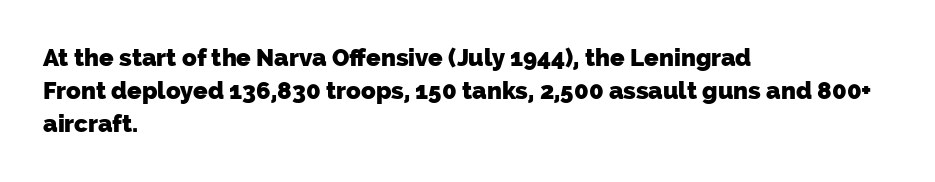
Honestly, the letter spacing is just normal — you wouldn't notice it. Typeset ragged right — the left edge is the straight one. The passage shown is emphatically bold. Lines of text with bare space underneath. The passage shown stacks its lines at a standard gap.
